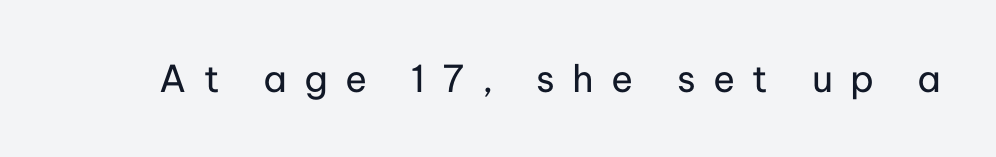
Q: Is the text bold? A: No.
Q: Is the text italic (slanted)? A: No, it is upright.
Q: Is the typeface a serif or a sans-serif typeface? A: Sans-serif.
Q: Is the text underlined? A: No.
Q: Is the spacing between letters normal or unusually wide? A: Unusually wide.
Q: Width (condensed, normal, or wide)? A: Normal.
Q: Stroke contrast? A: Low.
Q: x-height? A: Medium.
Q: Monospaced? A: No.
